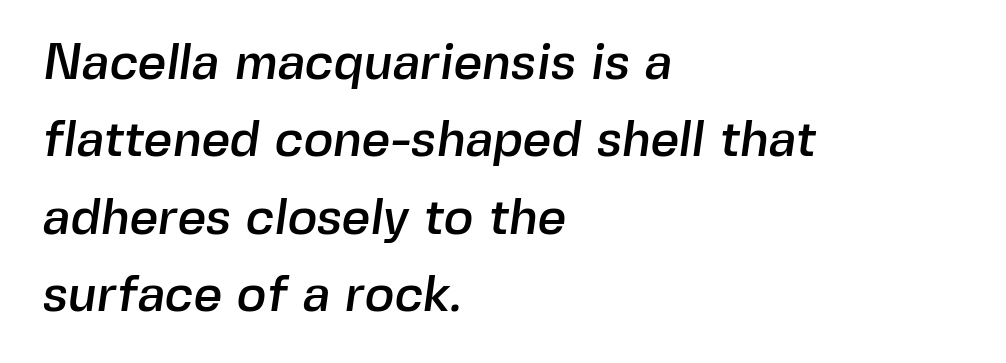
{"serif": "no", "width": "normal", "x_height": "medium", "monospaced": "no", "underline": "no", "align": "left", "line_spacing": "normal", "line_spacing_ratio": 1.55, "letter_spacing": "normal", "letter_spacing_em": 0.0, "glyph_px": 50}
